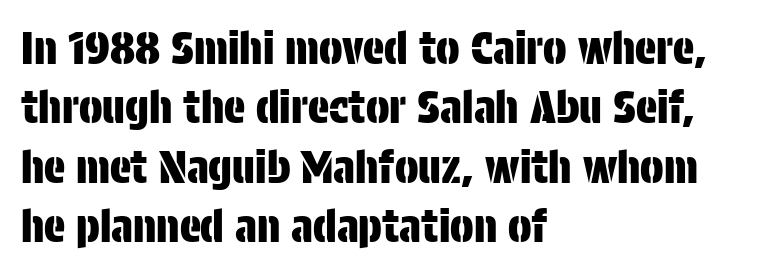
The face used here is a sans, in the tradition of grotesques and geometrics. The strip under each line holds only bare page. Ascenders rise straight up at ninety degrees. Regarding leading, the lines here are spaced in the standard way.
